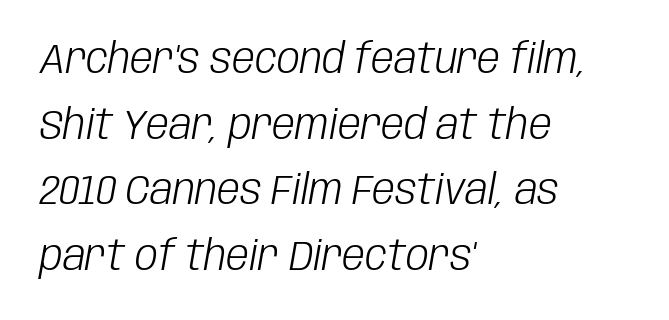
{"italic": "yes", "lean": "right", "slant_degrees": 10, "bold": "no", "weight": "light", "width": "condensed", "stroke_contrast": "low", "x_height": "large", "monospaced": "no", "underline": "no", "align": "left", "line_spacing": "normal", "line_spacing_ratio": 1.6, "letter_spacing": "normal", "letter_spacing_em": 0.0, "glyph_px": 41}
